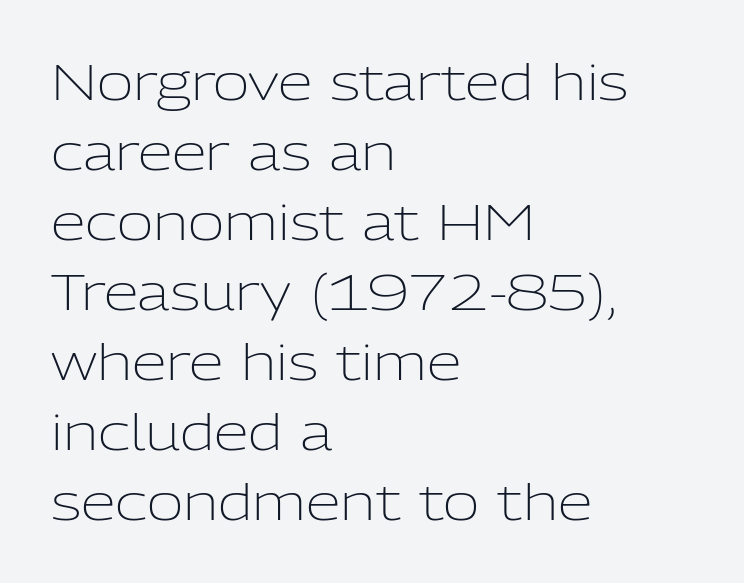
Q: Is the text bold? A: No.
Q: Is the text italic (slanted)? A: No, it is upright.
Q: Is the typeface a serif or a sans-serif typeface? A: Sans-serif.
Q: Is the text underlined? A: No.
Q: How is the paragraph aligned? A: Left-aligned.
Q: Is the spacing between letters normal or unusually wide? A: Normal.
Q: Is the spacing between lines tight, normal or loose? A: Normal.
Q: Width (condensed, normal, or wide)? A: Normal.
Q: Stroke contrast? A: Low.
Q: x-height? A: Medium.
Q: Monospaced? A: No.
